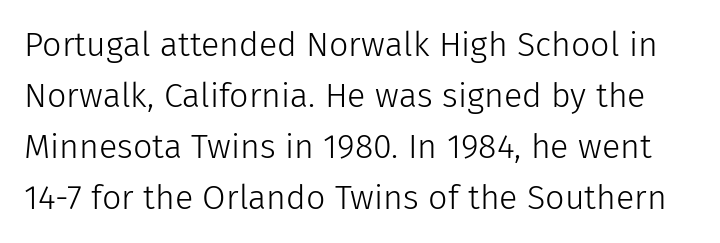
Q: Is the text bold? A: No.
Q: Is the text italic (slanted)? A: No, it is upright.
Q: Is the typeface a serif or a sans-serif typeface? A: Sans-serif.
Q: Is the text underlined? A: No.
Q: Is the spacing between letters normal or unusually wide? A: Normal.
Q: Is the spacing between lines tight, normal or loose? A: Normal.
Q: Width (condensed, normal, or wide)? A: Normal.
Q: Stroke contrast? A: Low.
Q: x-height? A: Medium.
Q: Monospaced? A: No.
